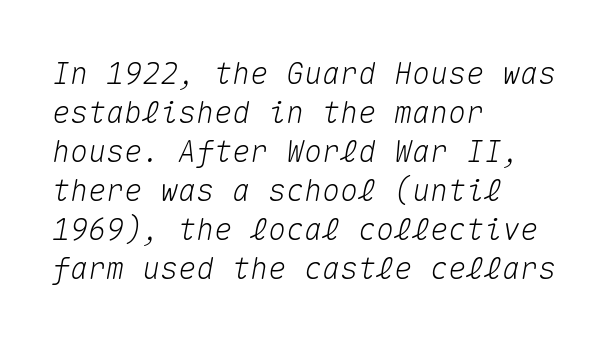
The image shows 30 px text type, italic (leaning right), monospaced; set left-aligned, normal line spacing (1.3x), normal letter spacing, not underlined; medium stroke contrast and a medium x-height.
